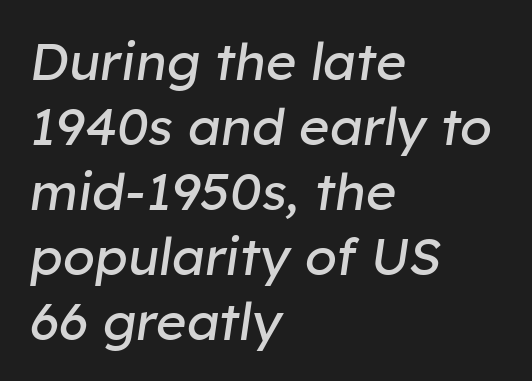
Q: Is the text bold? A: No.
Q: Is the text italic (slanted)? A: Yes, it leans right by about 8 degrees.
Q: Is the text underlined? A: No.
Q: How is the paragraph aligned? A: Left-aligned.
Q: Is the spacing between letters normal or unusually wide? A: Normal.
Q: Is the spacing between lines tight, normal or loose? A: Normal.
Q: Width (condensed, normal, or wide)? A: Normal.
Q: Stroke contrast? A: Low.
Q: x-height? A: Medium.
Q: Monospaced? A: No.
